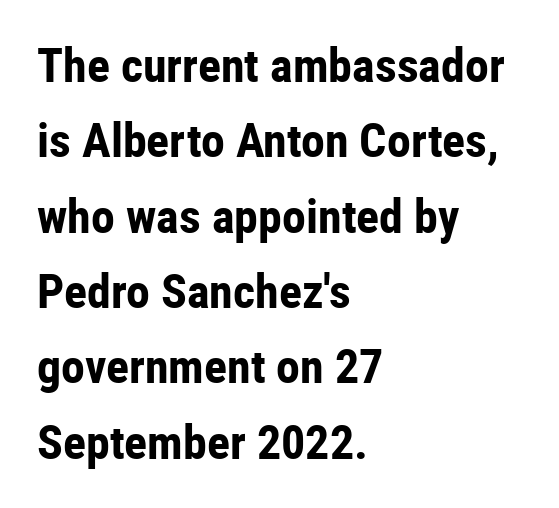
A typesetter would call this zero additional tracking. Students, observe: this is what conventionally led text looks like. The zone under the glyphs is completely vacant. Line beginnings align vertically; line endings do not.
